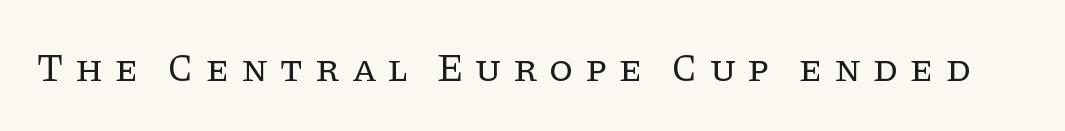
The image shows 39 px regular-weight serif type, upright; set unusually wide letter spacing (+0.3 em), not underlined; low stroke contrast and a large x-height.
